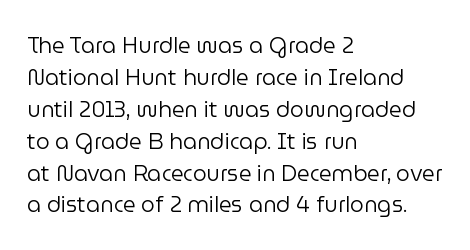
{"italic": "no", "bold": "no", "underline": "no", "align": "left", "line_spacing": "normal", "line_spacing_ratio": 1.45, "letter_spacing": "normal", "letter_spacing_em": 0.0, "glyph_px": 22}
